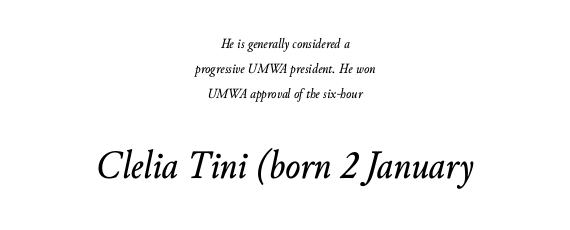
Does the lettering tilt? It does — this is italic. Inter-character spacing is left at the font's built-in metrics. The gap between lines stays unmarked. Larger block? The one below; the one above is distinctly smaller. A typesetter would call this proportional, since set widths differ per character.
